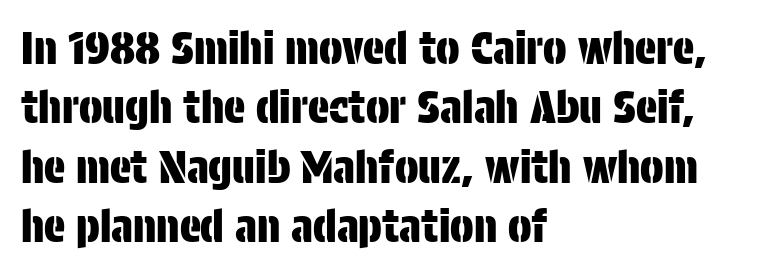
{"serif": "no", "italic": "no", "width": "condensed", "stroke_contrast": "low", "x_height": "large", "monospaced": "no", "underline": "no", "align": "left", "line_spacing": "normal", "line_spacing_ratio": 1.35, "letter_spacing": "normal", "letter_spacing_em": 0.0, "glyph_px": 44}
